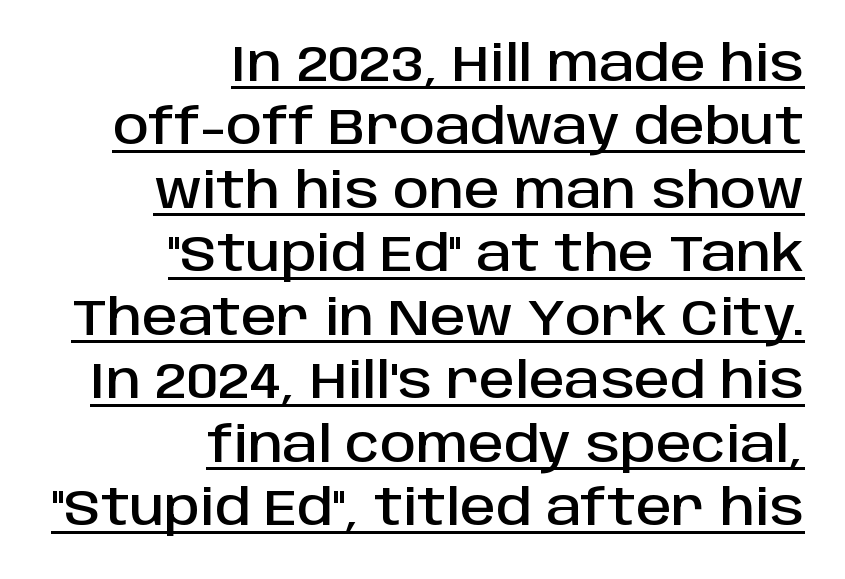
The text was rendered using a sans face with plain stroke endings. The block of text has a typical density, with ordinary space between rows. You could call the tracking neutral — neither tight nor loose. The lines are quadded right. The letters advance in unequal steps, a hallmark of proportional type. Beneath each row of characters lies a ruled line.
